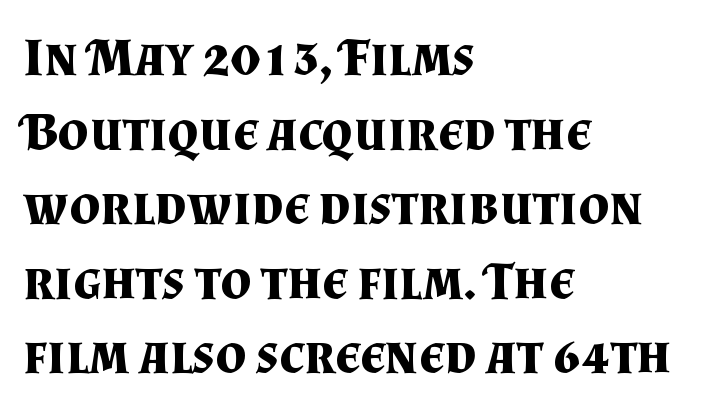
The image shows 54 px bold serif type, upright; set left-aligned, normal line spacing (1.38x), normal letter spacing, not underlined; medium stroke contrast and a small x-height.
